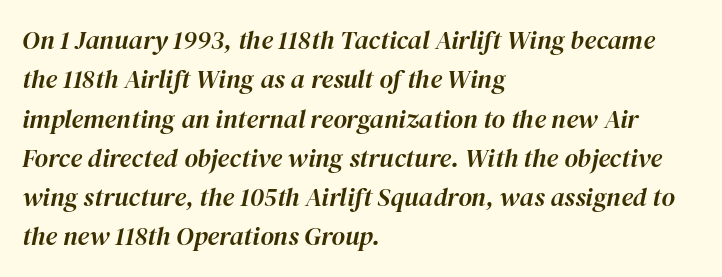
The image shows 26 px text type, italic (leaning right); set left-aligned, normal line spacing (1.51x), normal letter spacing, not underlined.
